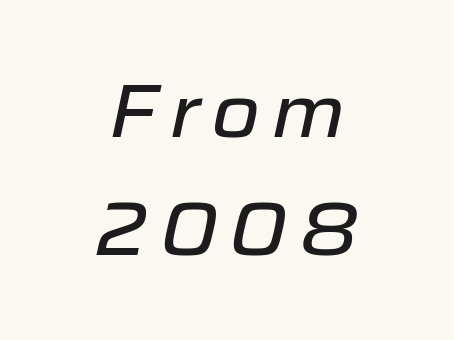
This is oblique type, the kind used for emphasis or titles. Typeset on center — no edge is straight. Character widths vary here, with narrow letters taking less room than wide ones. Glance below the letters and you will spot only blank space.
